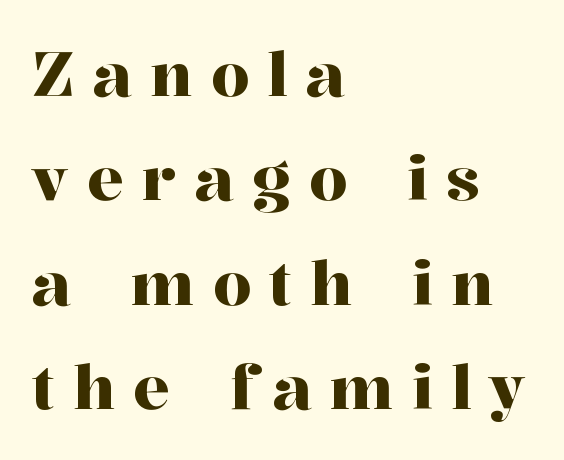
Q: Is the text italic (slanted)? A: No, it is upright.
Q: Is the typeface a serif or a sans-serif typeface? A: Serif.
Q: Is the text underlined? A: No.
Q: How is the paragraph aligned? A: Left-aligned.
Q: Is the spacing between letters normal or unusually wide? A: Unusually wide.
Q: Width (condensed, normal, or wide)? A: Normal.
Q: Stroke contrast? A: High.
Q: x-height? A: Medium.
Q: Monospaced? A: No.
